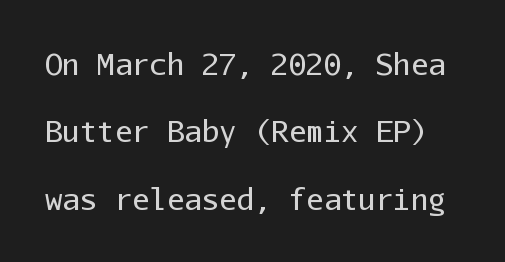
Q: Is the text bold? A: No.
Q: Is the text italic (slanted)? A: No, it is upright.
Q: Is the typeface a serif or a sans-serif typeface? A: Sans-serif.
Q: Is the text underlined? A: No.
Q: Is the spacing between letters normal or unusually wide? A: Normal.
Q: Is the spacing between lines tight, normal or loose? A: Loose.
Q: Width (condensed, normal, or wide)? A: Normal.
Q: Stroke contrast? A: Low.
Q: x-height? A: Medium.
Q: Monospaced? A: Yes.
